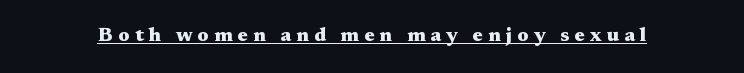
Q: Is the text bold? A: Yes.
Q: Is the text italic (slanted)? A: No, it is upright.
Q: Is the text underlined? A: Yes.
Q: Is the spacing between letters normal or unusually wide? A: Unusually wide.
